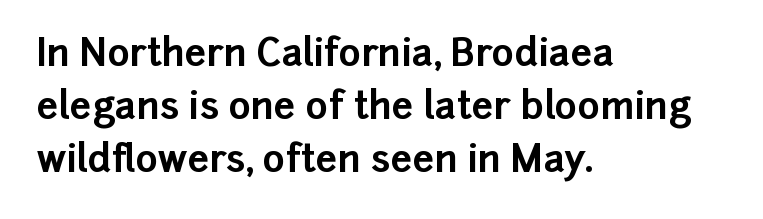
{"serif": "no", "italic": "no", "bold": "yes", "weight": "bold", "width": "normal", "stroke_contrast": "low", "x_height": "medium", "monospaced": "no", "underline": "no", "align": "left", "line_spacing": "normal", "line_spacing_ratio": 1.39, "letter_spacing": "normal", "letter_spacing_em": 0.0, "glyph_px": 38}
